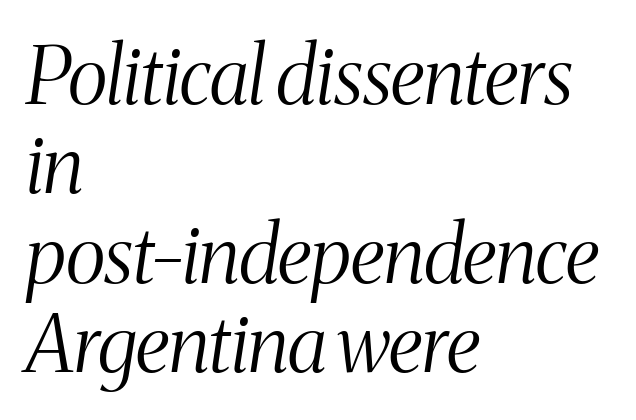
The image shows 79 px light, condensed serif type, italic (leaning right); set left-aligned, tight line spacing (1.13x), normal letter spacing, not underlined; medium stroke contrast and a medium x-height.
